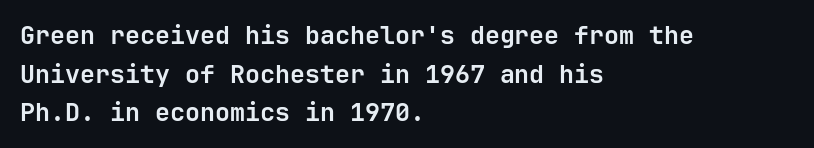
The image shows 25 px bold type, upright; set left-aligned, normal line spacing (1.55x), normal letter spacing, not underlined.
